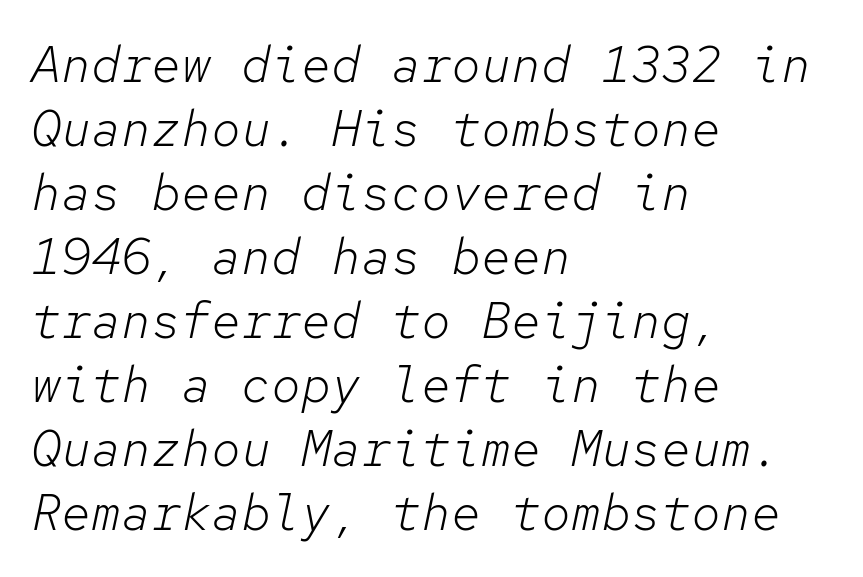
The image shows 50 px light type, italic (leaning right), monospaced; set left-aligned, normal line spacing (1.28x), normal letter spacing, not underlined; low stroke contrast and a medium x-height.
